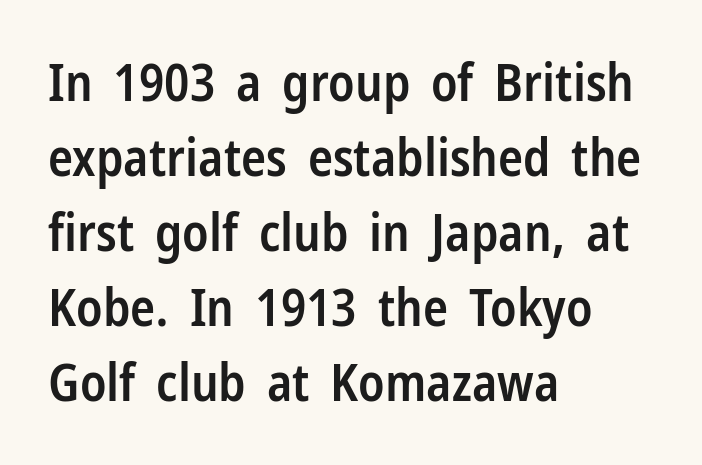
{"serif": "no", "italic": "no", "bold": "semi", "weight": "semibold", "width": "condensed", "stroke_contrast": "low", "x_height": "medium", "monospaced": "no", "underline": "no", "align": "left", "line_spacing": "normal", "line_spacing_ratio": 1.44, "letter_spacing": "normal", "letter_spacing_em": 0.0, "glyph_px": 52}
